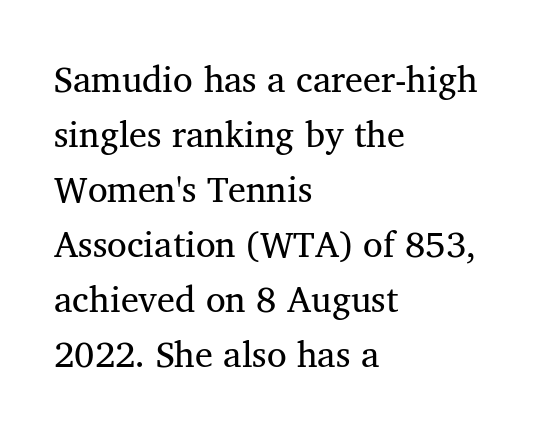
Q: Is the text bold? A: No.
Q: Is the text italic (slanted)? A: No, it is upright.
Q: Is the typeface a serif or a sans-serif typeface? A: Serif.
Q: Is the text underlined? A: No.
Q: How is the paragraph aligned? A: Left-aligned.
Q: Is the spacing between letters normal or unusually wide? A: Normal.
Q: Is the spacing between lines tight, normal or loose? A: Normal.
Q: Width (condensed, normal, or wide)? A: Normal.
Q: Stroke contrast? A: Medium.
Q: x-height? A: Medium.
Q: Monospaced? A: No.
